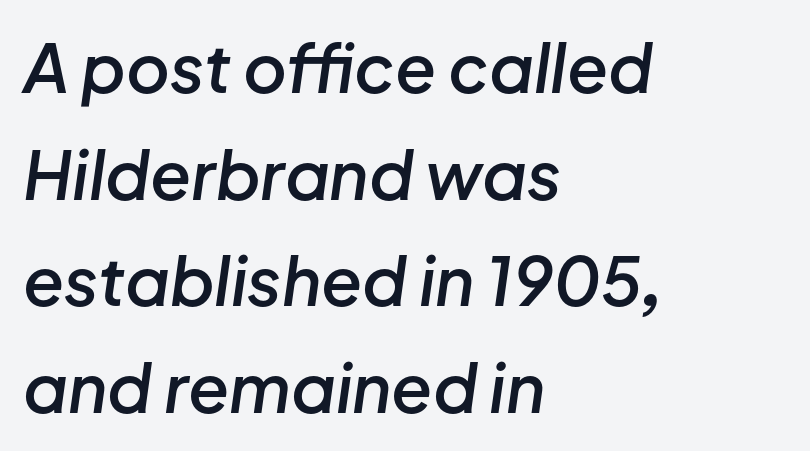
The image shows 67 px semibold type, italic (leaning right); set left-aligned, normal line spacing (1.59x), normal letter spacing, not underlined; low stroke contrast and a medium x-height.
